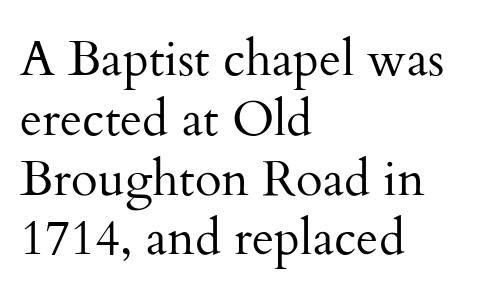
{"serif": "yes", "italic": "no", "bold": "no", "weight": "regular", "width": "normal", "stroke_contrast": "medium", "x_height": "small", "monospaced": "no", "underline": "no", "align": "left", "line_spacing_ratio": 1.22, "letter_spacing": "normal", "letter_spacing_em": 0.0, "glyph_px": 49}
